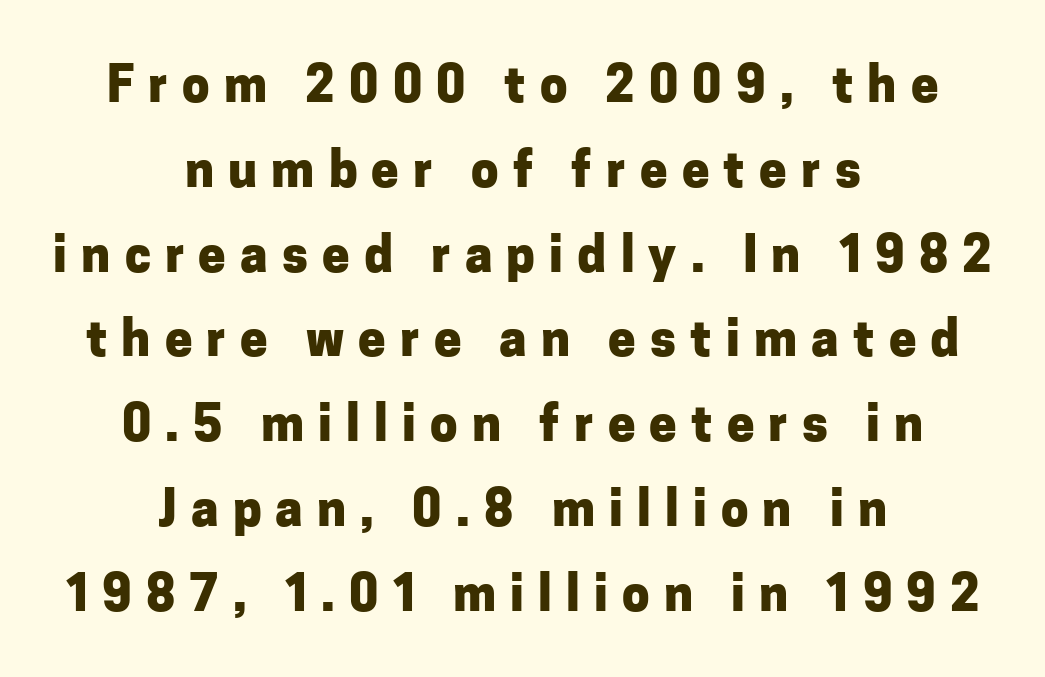
Varying glyph widths throughout — classic text-font behaviour. The face used here is rendered with a markedly widened letterfit. Descender tails drop into unmarked territory. The designer went with a sans here, leaving each stem footless. Centered paragraph, ragged on both sides. A typesetter would mark this as roman, not italic.
